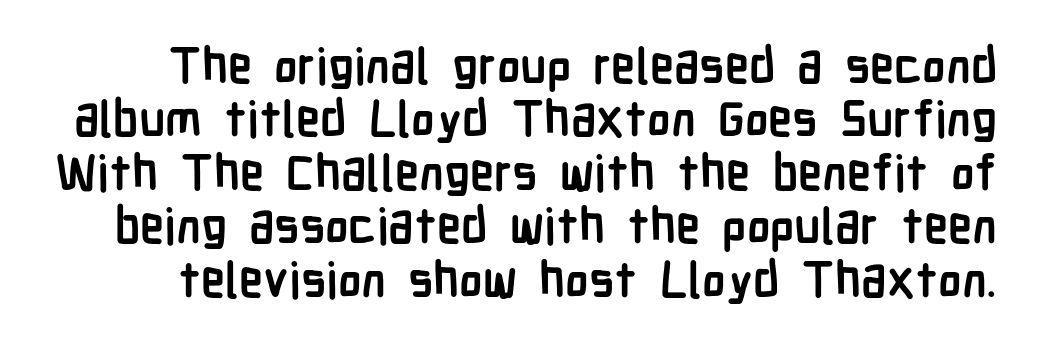
The image shows 49 px semibold, condensed sans-serif type, upright; set tight line spacing (1.09x), normal letter spacing, not underlined; low stroke contrast and a medium x-height.
